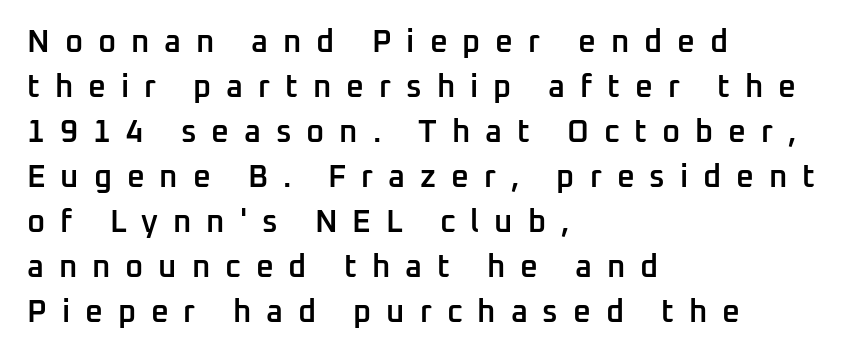
{"serif": "no", "italic": "no", "bold": "semi", "weight": "semibold", "width": "normal", "stroke_contrast": "low", "x_height": "medium", "monospaced": "no", "underline": "no", "align": "left", "line_spacing": "normal", "line_spacing_ratio": 1.45, "letter_spacing": "wide", "letter_spacing_em": 0.48, "glyph_px": 31}
